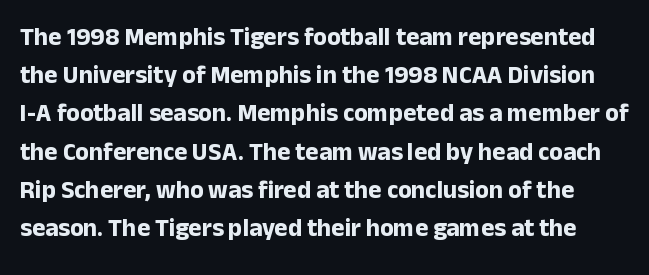
{"italic": "no", "bold": "yes", "underline": "no", "line_spacing": "normal", "line_spacing_ratio": 1.53, "letter_spacing": "normal", "letter_spacing_em": 0.0, "glyph_px": 25}
